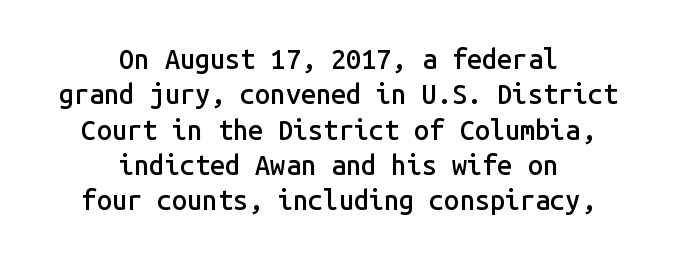
The image shows 27 px text type, upright; set centered, normal line spacing (1.31x), normal letter spacing, not underlined.
